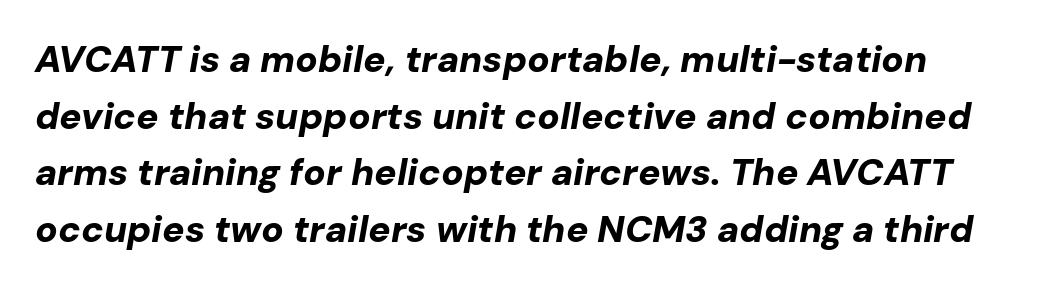
Q: Is the text bold? A: Yes.
Q: Is the text italic (slanted)? A: Yes, it leans right by about 10 degrees.
Q: Is the text underlined? A: No.
Q: How is the paragraph aligned? A: Left-aligned.
Q: Is the spacing between letters normal or unusually wide? A: Normal.
Q: Is the spacing between lines tight, normal or loose? A: Normal.
Q: Width (condensed, normal, or wide)? A: Normal.
Q: Stroke contrast? A: Low.
Q: x-height? A: Medium.
Q: Monospaced? A: No.
